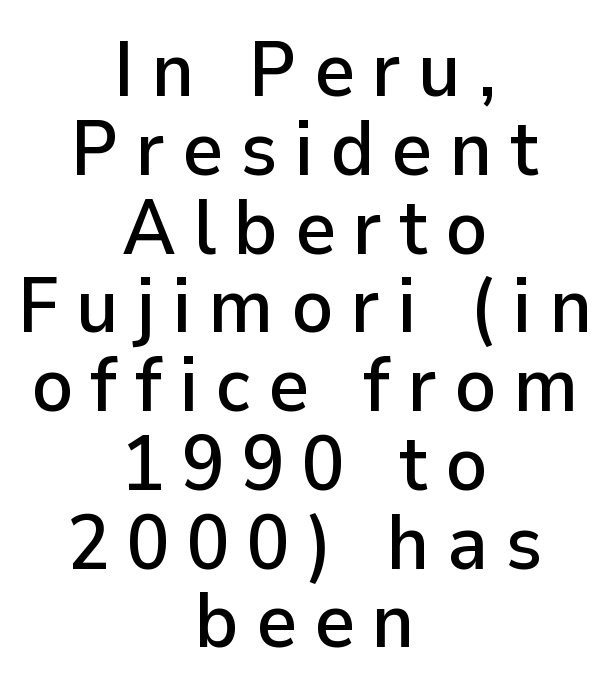
{"serif": "no", "italic": "no", "width": "normal", "stroke_contrast": "low", "x_height": "medium", "monospaced": "no", "underline": "no", "align": "center", "line_spacing": "tight", "line_spacing_ratio": 1.01, "letter_spacing": "wide", "letter_spacing_em": 0.22, "glyph_px": 78}
